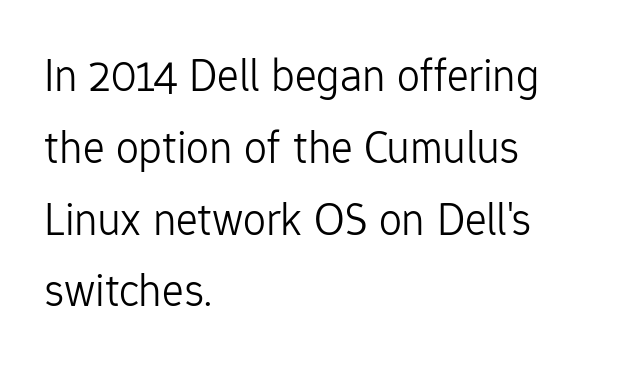
The image shows 46 px light sans-serif type, upright; set left-aligned, normal line spacing (1.56x), normal letter spacing, not underlined; low stroke contrast and a medium x-height.
